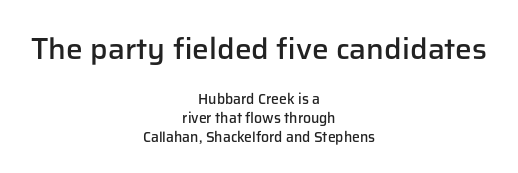
Q: Is the text bold? A: Semi-bold.
Q: Is the text italic (slanted)? A: No, it is upright.
Q: Is the typeface a serif or a sans-serif typeface? A: Sans-serif.
Q: Is the text underlined? A: No.
Q: How is the paragraph aligned? A: Centered.
Q: Is the spacing between letters normal or unusually wide? A: Normal.
Q: Is the spacing between lines tight, normal or loose? A: Normal.
Q: Which block of text is set in a larger size, the first (top) or the second (bottom)? A: The first (top) one.
Q: Width (condensed, normal, or wide)? A: Normal.
Q: Stroke contrast? A: Low.
Q: x-height? A: Medium.
Q: Monospaced? A: No.
